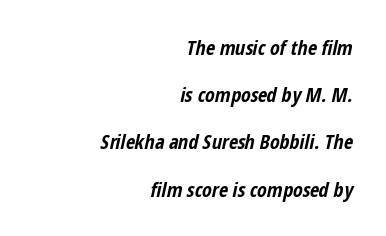
Q: Is the text bold? A: Yes.
Q: Is the text italic (slanted)? A: Yes, it leans right by about 12 degrees.
Q: Is the text underlined? A: No.
Q: How is the paragraph aligned? A: Right-aligned.
Q: Is the spacing between letters normal or unusually wide? A: Normal.
Q: Is the spacing between lines tight, normal or loose? A: Loose.
